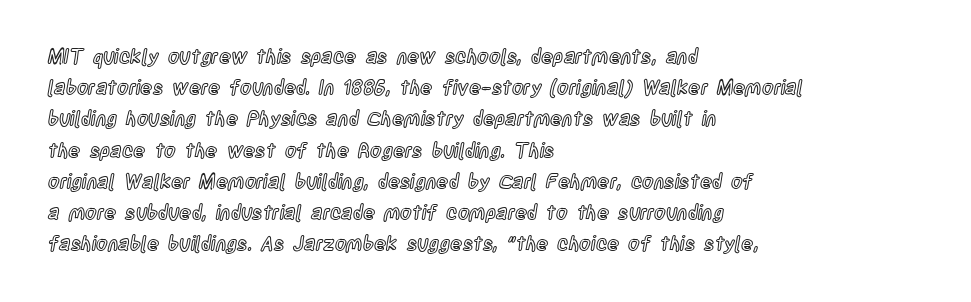
{"underline": "no", "align": "left", "line_spacing": "normal", "line_spacing_ratio": 1.56, "letter_spacing": "normal", "letter_spacing_em": 0.0, "glyph_px": 20}
